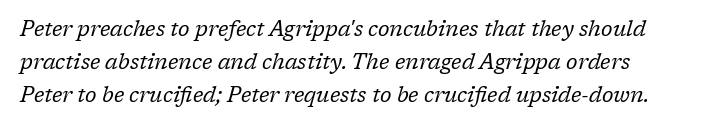
Any mark beneath the type? The region is blank. The leading is moderate, giving the passage an even texture. Short note: letters normally spaced. When letters slant like this, we call the style italic. Weight: regular or lighter.
